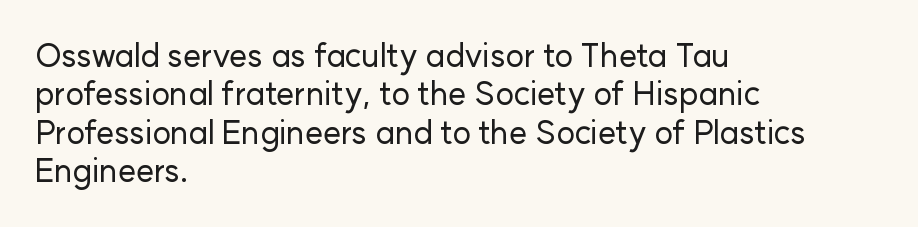
Observe the absence of serifs on each vertical stroke in this sample. Underline: absent. Ordinary non-slanted type is in use. Reading down the block, your eye returns to a fixed left position each line. The face used here is proportionally spaced, like ordinary book or web type.
